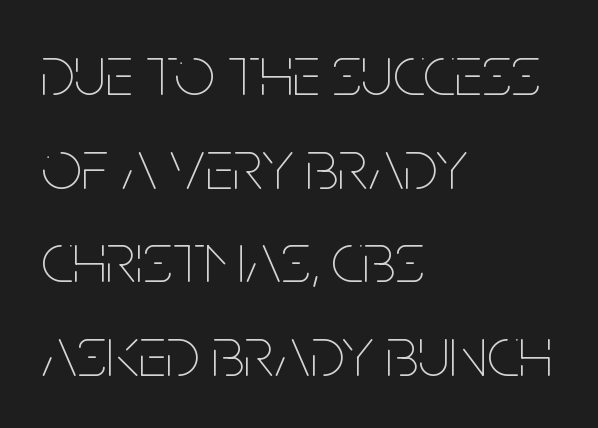
The image shows 72 px thin, condensed type, upright; set left-aligned, normal line spacing (1.3x), normal letter spacing, not underlined; low stroke contrast and a large x-height.
